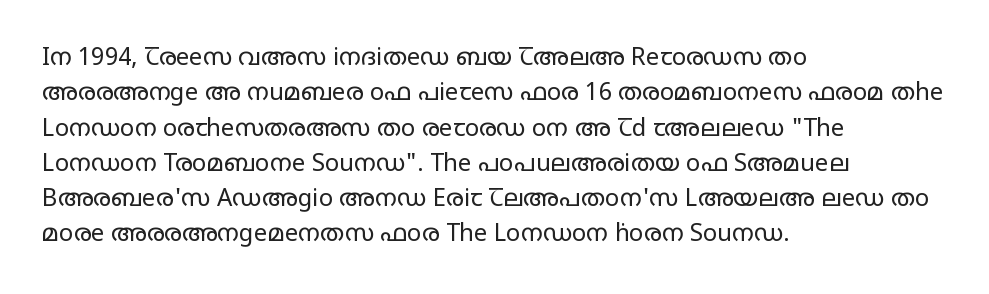
{"italic": "no", "bold": "no", "underline": "no", "align": "left", "line_spacing": "normal", "line_spacing_ratio": 1.47, "letter_spacing": "normal", "letter_spacing_em": 0.0, "glyph_px": 24}
